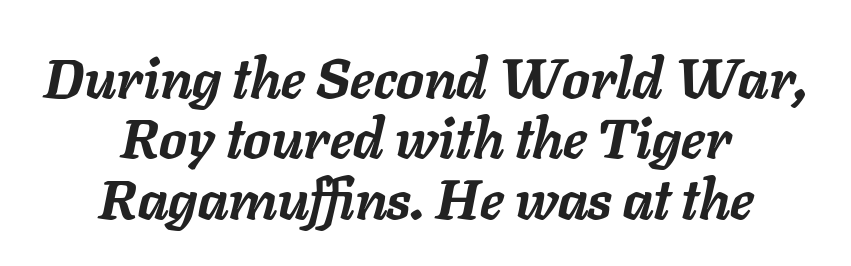
The lettering tilts uniformly, giving the passage an italic look. These lines are rendered in a variable-pitch font. Caption: standard tracking, unaltered. Descenders hang freely into open space.
